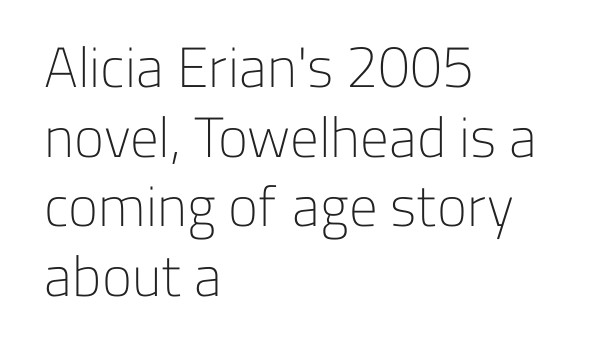
{"serif": "no", "italic": "no", "bold": "no", "weight": "light", "width": "normal", "stroke_contrast": "low", "x_height": "medium", "monospaced": "no", "underline": "no", "align": "left", "line_spacing_ratio": 1.22, "letter_spacing": "normal", "letter_spacing_em": 0.0, "glyph_px": 57}
